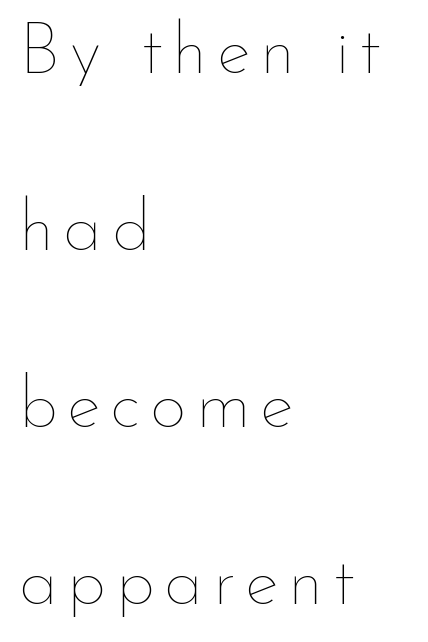
Lines of text with bare space underneath. In terms of leading, this rendering errs on the spacious side. Is there any slant? The stems are plumb. Note the varied advance widths — an 'i' is clearly narrower than an 'm'. The rag falls on the right side of this text block.
